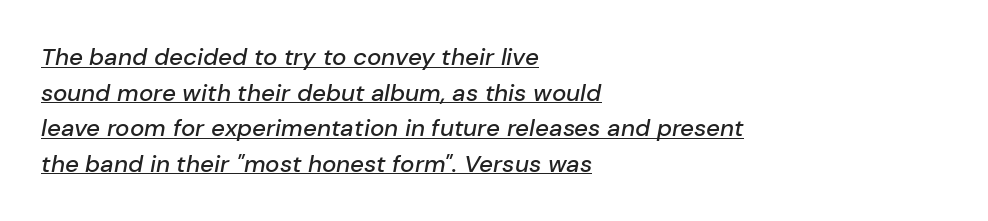
{"italic": "yes", "lean": "right", "slant_degrees": 10, "underline": "yes", "align": "left", "line_spacing": "normal", "line_spacing_ratio": 1.48, "letter_spacing": "normal", "letter_spacing_em": 0.0, "glyph_px": 24}
